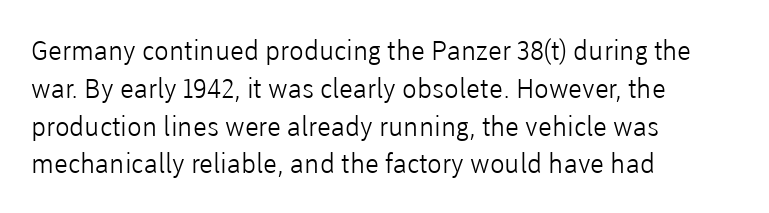
Short note: letters normally spaced. These lines are set flush left with a ragged right edge. The passage shown is not bold in any degree. Rows of type keep a routine distance in the vertical direction. This is the regular roman posture of the typeface.
